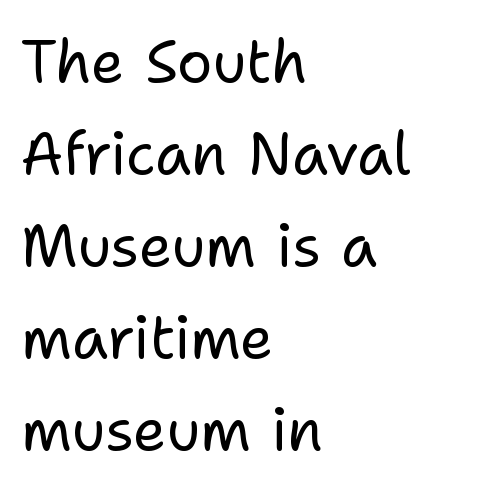
Q: Is the text bold? A: No.
Q: Is the text italic (slanted)? A: No, it is upright.
Q: Is the typeface a serif or a sans-serif typeface? A: Sans-serif.
Q: Is the text underlined? A: No.
Q: How is the paragraph aligned? A: Left-aligned.
Q: Is the spacing between letters normal or unusually wide? A: Normal.
Q: Is the spacing between lines tight, normal or loose? A: Normal.
Q: Width (condensed, normal, or wide)? A: Normal.
Q: Stroke contrast? A: Low.
Q: x-height? A: Medium.
Q: Monospaced? A: No.
